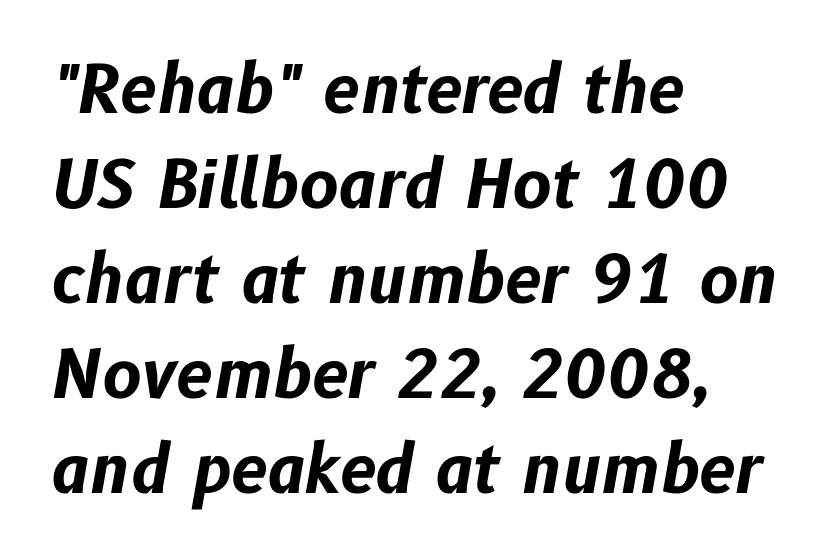
Caption: multi-line text, flush left, ragged right. Note the varied advance widths — an 'i' is clearly narrower than an 'm'. Each word holds together tightly as a unit, with standard inter-letter gaps. Each new line begins a customary step beneath the previous one.
